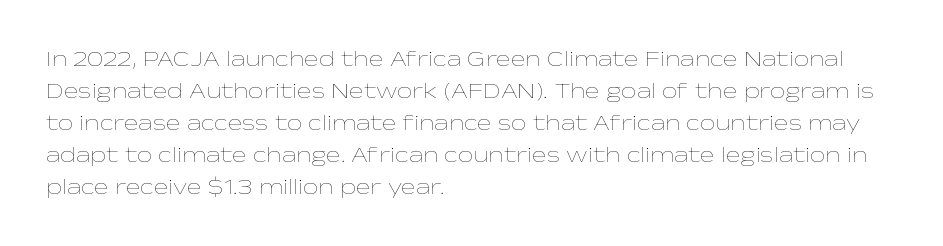
Weight: in the light-to-regular range. These lines keep a tight, regular rhythm from letter to letter. Any mark beneath the type? The region is blank. Left-aligned paragraph, ragged on the right. If you drew a line through each stem, it would be perfectly vertical. Honestly, the row spacing looks completely unremarkable.
